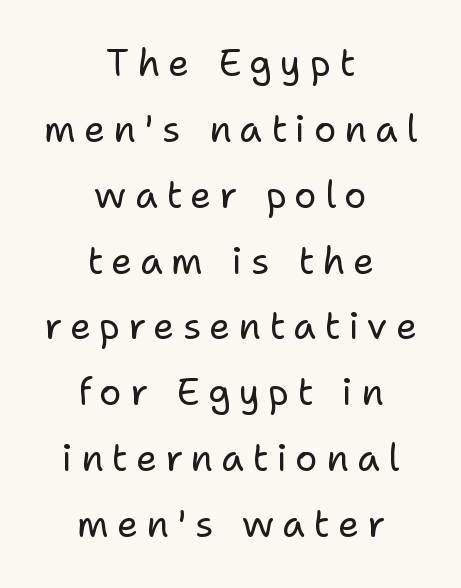
Q: Is the text bold? A: No.
Q: Is the text italic (slanted)? A: No, it is upright.
Q: Is the typeface a serif or a sans-serif typeface? A: Sans-serif.
Q: Is the text underlined? A: No.
Q: How is the paragraph aligned? A: Centered.
Q: Is the spacing between letters normal or unusually wide? A: Unusually wide.
Q: Width (condensed, normal, or wide)? A: Normal.
Q: Stroke contrast? A: Low.
Q: x-height? A: Medium.
Q: Monospaced? A: No.
